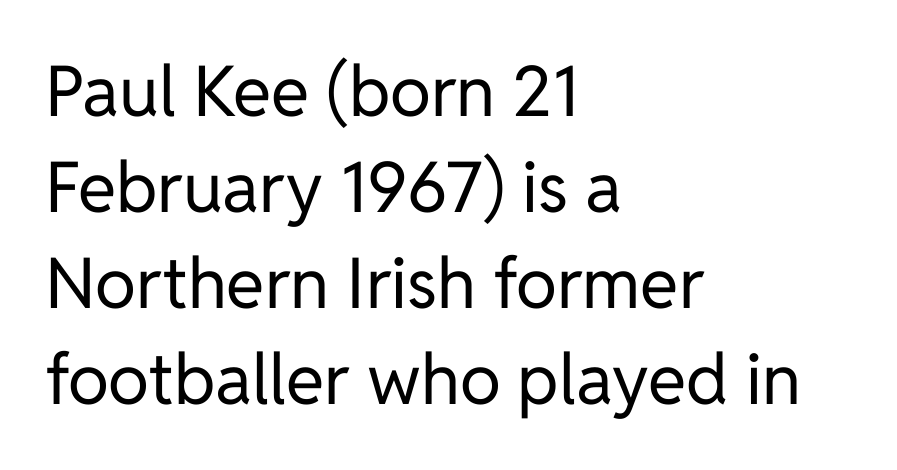
Q: Is the text bold? A: No.
Q: Is the text italic (slanted)? A: No, it is upright.
Q: Is the typeface a serif or a sans-serif typeface? A: Sans-serif.
Q: Is the text underlined? A: No.
Q: How is the paragraph aligned? A: Left-aligned.
Q: Is the spacing between letters normal or unusually wide? A: Normal.
Q: Is the spacing between lines tight, normal or loose? A: Normal.
Q: Width (condensed, normal, or wide)? A: Normal.
Q: Stroke contrast? A: Low.
Q: x-height? A: Medium.
Q: Monospaced? A: No.
